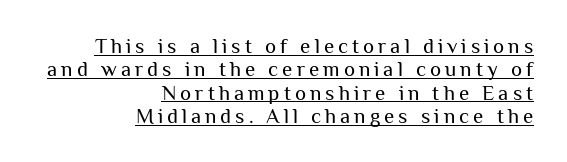
If you measured baseline to baseline, you'd find a short distance. Unlike italic type, these characters show no tilt at all. Like a heading marked for emphasis, these lines bear an underscore. Line ends are locked; line starts wander.
